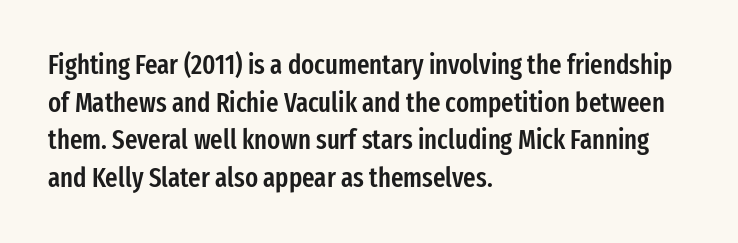
{"italic": "no", "bold": "semi", "underline": "no", "align": "left", "line_spacing": "normal", "line_spacing_ratio": 1.39, "letter_spacing": "normal", "letter_spacing_em": 0.0, "glyph_px": 27}
